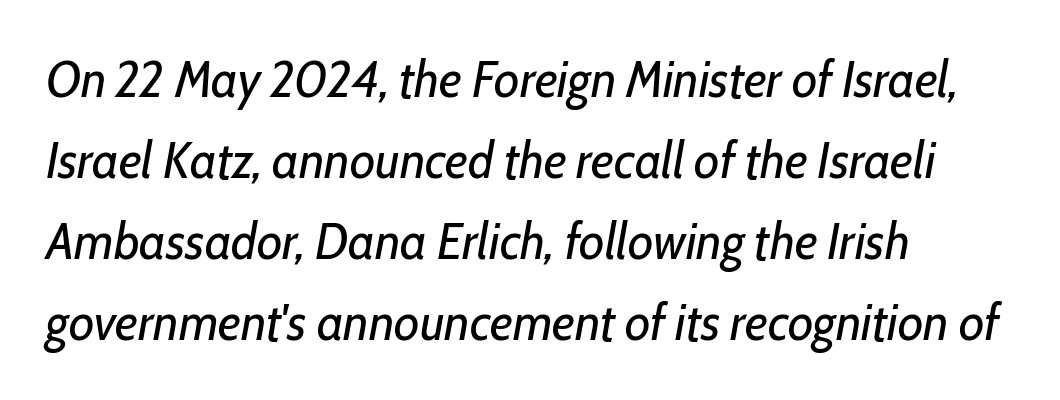
{"italic": "yes", "lean": "right", "slant_degrees": 10, "bold": "no", "weight": "regular", "width": "condensed", "stroke_contrast": "low", "x_height": "medium", "monospaced": "no", "underline": "no", "align": "left", "line_spacing": "normal", "line_spacing_ratio": 1.56, "letter_spacing": "normal", "letter_spacing_em": 0.0, "glyph_px": 52}
